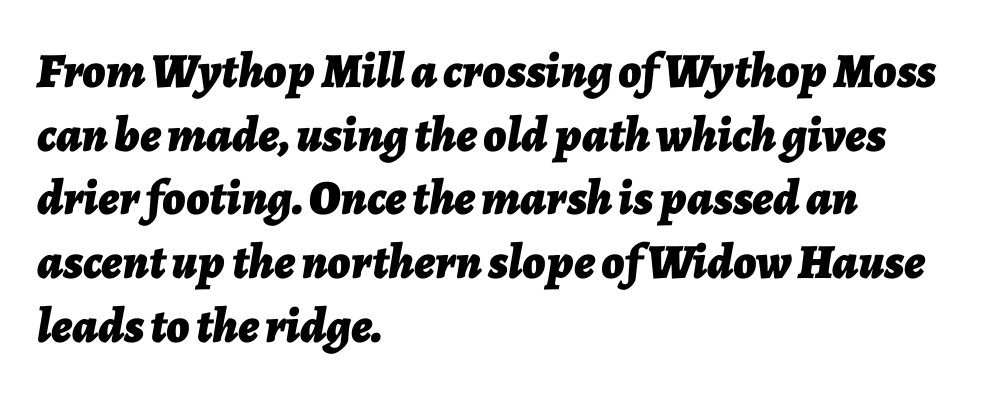
{"italic": "yes", "lean": "right", "slant_degrees": 7, "bold": "yes", "weight": "bold", "width": "normal", "stroke_contrast": "low", "x_height": "medium", "monospaced": "no", "underline": "no", "align": "left", "line_spacing": "normal", "line_spacing_ratio": 1.3, "letter_spacing": "normal", "letter_spacing_em": 0.0, "glyph_px": 49}
